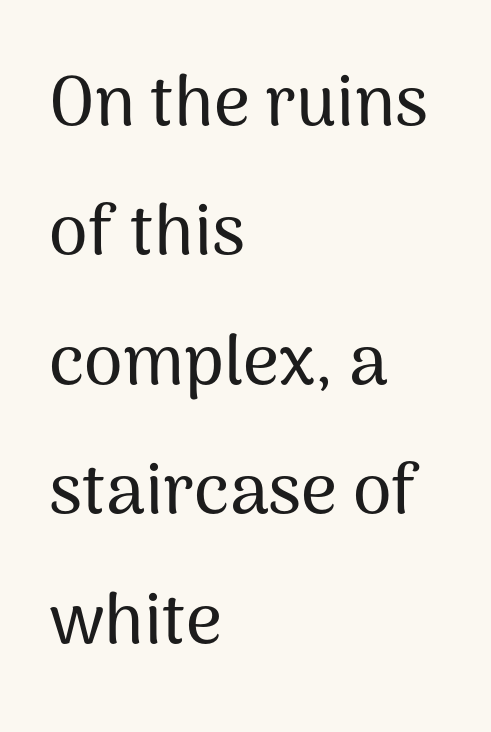
Q: Is the text italic (slanted)? A: No, it is upright.
Q: Is the typeface a serif or a sans-serif typeface? A: Sans-serif.
Q: Is the text underlined? A: No.
Q: How is the paragraph aligned? A: Left-aligned.
Q: Is the spacing between letters normal or unusually wide? A: Normal.
Q: Width (condensed, normal, or wide)? A: Normal.
Q: Stroke contrast? A: Medium.
Q: x-height? A: Medium.
Q: Monospaced? A: No.
